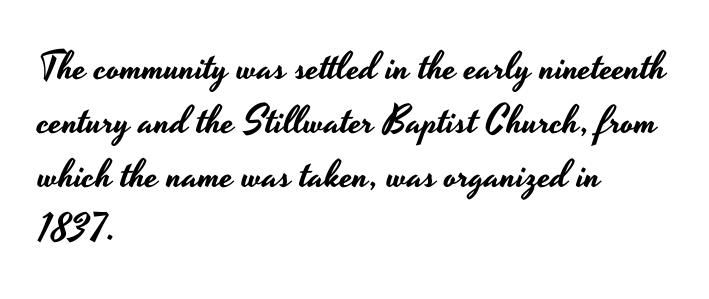
Q: Is the text italic (slanted)? A: Yes.
Q: Is the typeface a serif or a sans-serif typeface? A: Sans-serif.
Q: Is the text underlined? A: No.
Q: How is the paragraph aligned? A: Left-aligned.
Q: Is the spacing between letters normal or unusually wide? A: Normal.
Q: Is the spacing between lines tight, normal or loose? A: Normal.
Q: Width (condensed, normal, or wide)? A: Wide.
Q: Stroke contrast? A: Low.
Q: x-height? A: Small.
Q: Monospaced? A: No.
